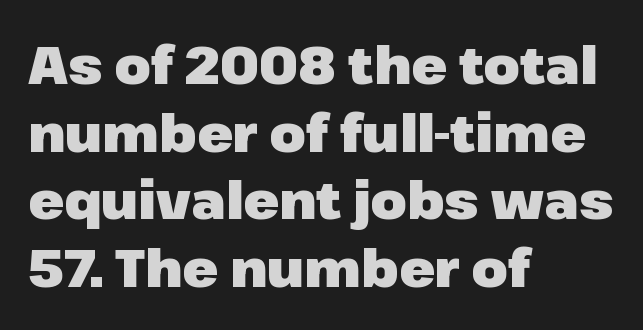
{"serif": "no", "italic": "no", "bold": "yes", "weight": "heavy", "width": "normal", "stroke_contrast": "low", "x_height": "medium", "monospaced": "no", "underline": "no", "align": "left", "line_spacing": "normal", "line_spacing_ratio": 1.3, "letter_spacing": "normal", "letter_spacing_em": 0.0, "glyph_px": 52}
